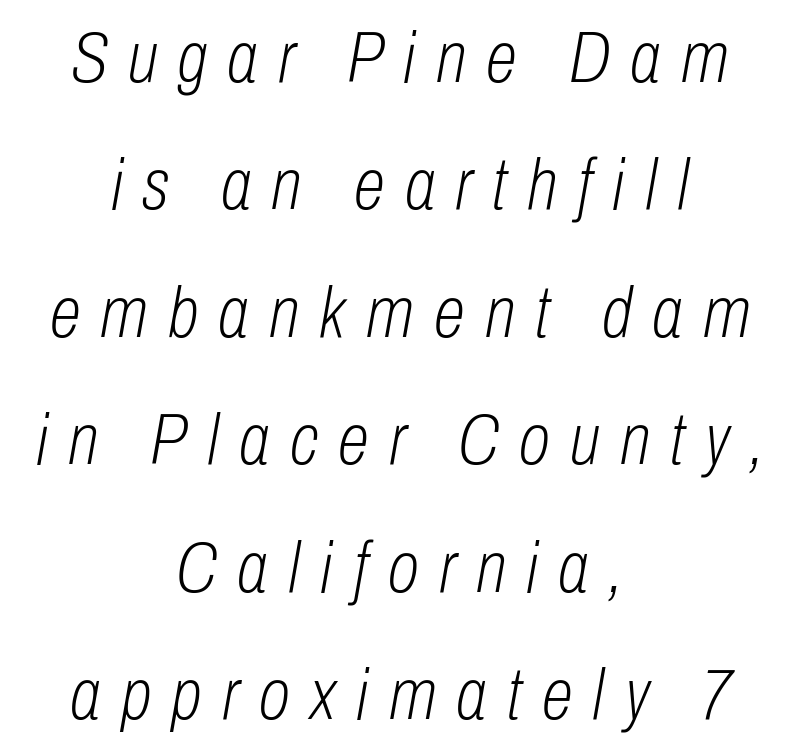
{"italic": "yes", "lean": "right", "slant_degrees": 10, "bold": "no", "weight": "light", "width": "condensed", "stroke_contrast": "low", "x_height": "medium", "monospaced": "no", "underline": "no", "align": "center", "line_spacing_ratio": 1.77, "letter_spacing": "wide", "letter_spacing_em": 0.28, "glyph_px": 72}
